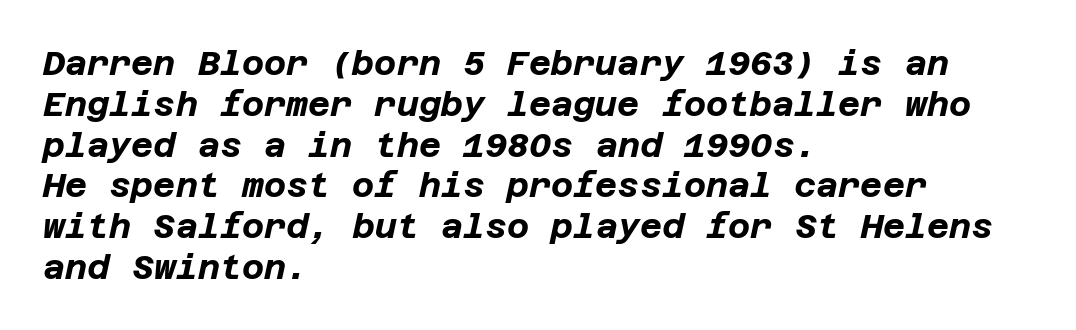
The image shows 34 px bold type, italic (leaning right); set left-aligned, line spacing 1.2x, normal letter spacing, not underlined; low stroke contrast and a large x-height.
